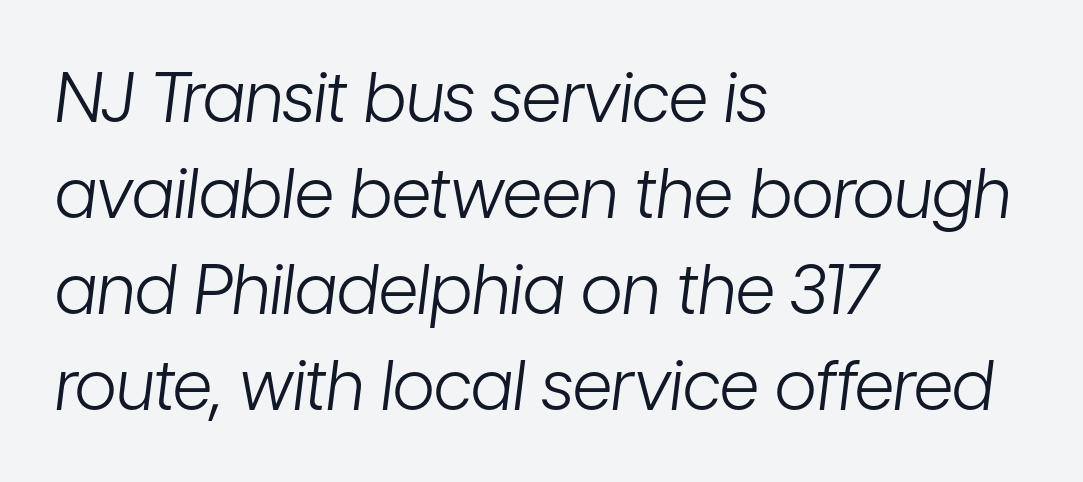
The image shows 69 px light, condensed type, italic (leaning right); set left-aligned, normal line spacing (1.39x), normal letter spacing, not underlined; low stroke contrast and a medium x-height.
